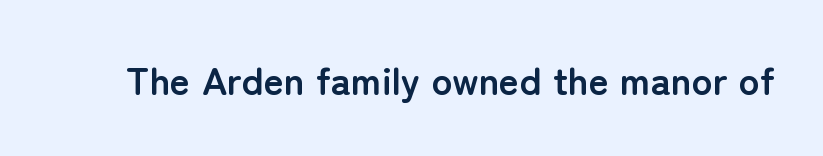
Q: Is the text bold? A: Yes.
Q: Is the text italic (slanted)? A: No, it is upright.
Q: Is the typeface a serif or a sans-serif typeface? A: Sans-serif.
Q: Is the text underlined? A: No.
Q: Is the spacing between letters normal or unusually wide? A: Normal.
Q: Width (condensed, normal, or wide)? A: Normal.
Q: Stroke contrast? A: Low.
Q: x-height? A: Medium.
Q: Monospaced? A: No.
